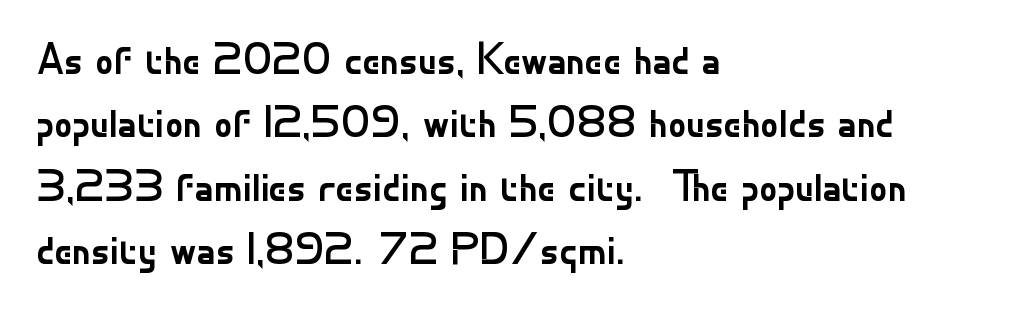
{"serif": "no", "italic": "no", "bold": "no", "weight": "regular", "width": "normal", "stroke_contrast": "low", "x_height": "small", "monospaced": "no", "underline": "no", "align": "left", "line_spacing": "normal", "line_spacing_ratio": 1.41, "letter_spacing": "normal", "letter_spacing_em": 0.0, "glyph_px": 45}
